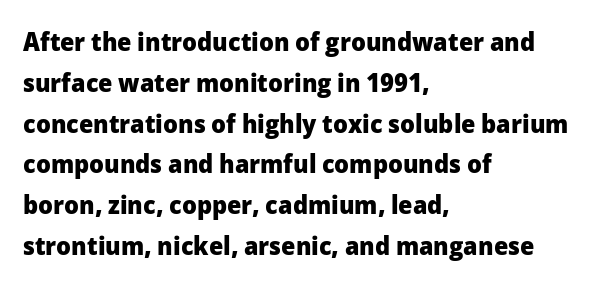
{"italic": "no", "bold": "yes", "underline": "no", "align": "left", "line_spacing": "normal", "line_spacing_ratio": 1.57, "letter_spacing": "normal", "letter_spacing_em": 0.0, "glyph_px": 26}
